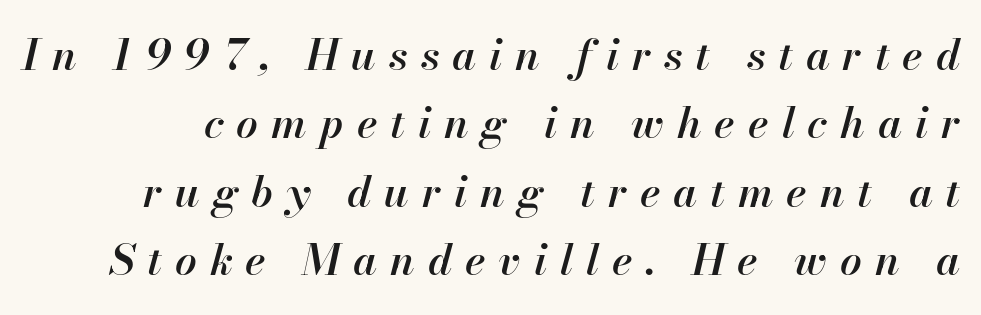
The image shows 43 px semibold type, italic (leaning right); set normal line spacing (1.59x), unusually wide letter spacing (+0.3 em), not underlined; high stroke contrast and a small x-height.
